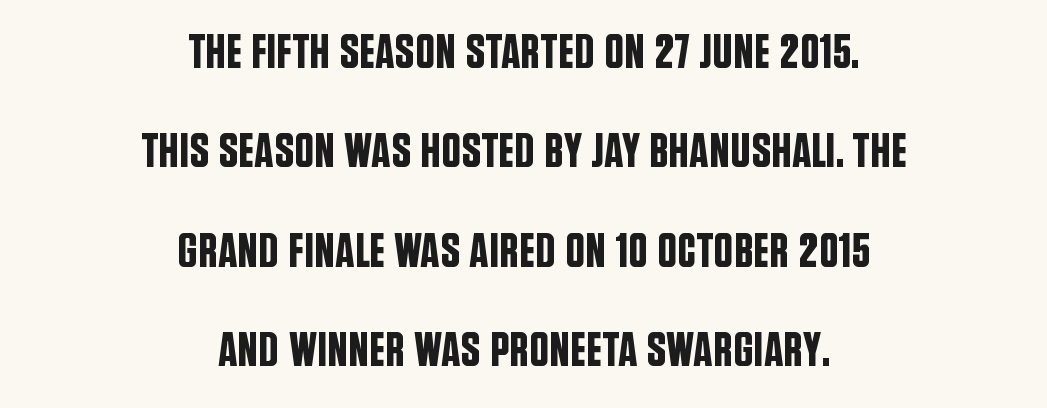
Every stem runs plumb, perpendicular to the baseline. The space between consecutive lines is lavish. This rendering features lettering with no underline. Is this a fixed-width face? No — the glyphs have proportional, varying widths.
